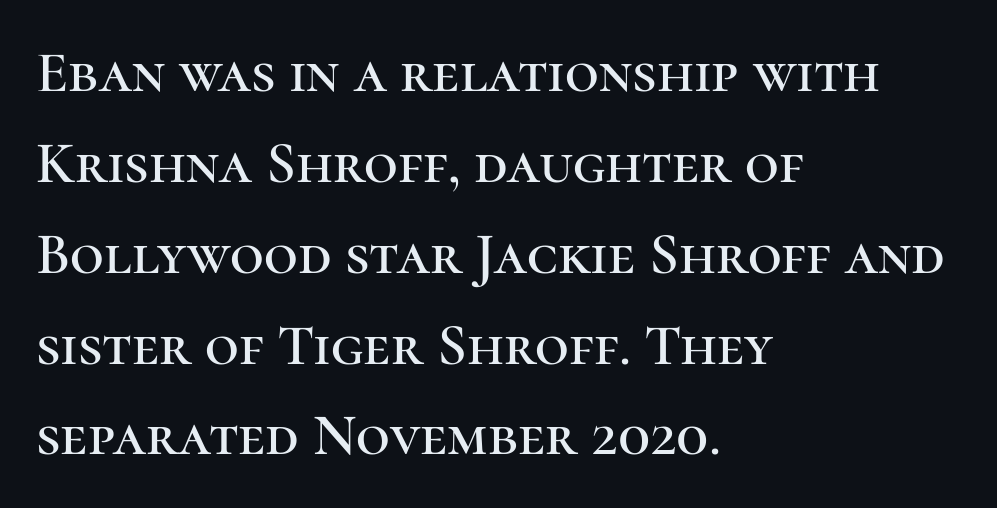
If you drew a ruler down the left edge, every line would touch it. Here the designer chose a conventional face with non-uniform glyph widths. The face used here is seriffed, in the tradition of book romans. Each word holds together tightly as a unit, with standard inter-letter gaps. You can tell it's not italic because the verticals are truly vertical. The block of text has a typical density, with ordinary space between rows.
